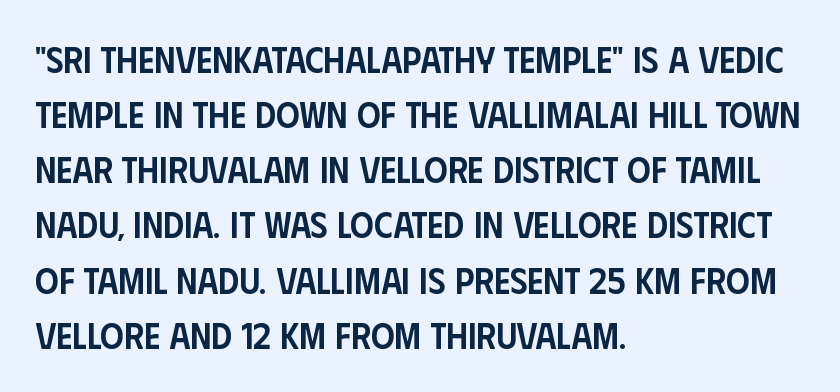
{"serif": "no", "italic": "no", "bold": "semi", "weight": "semibold", "width": "condensed", "stroke_contrast": "low", "x_height": "large", "monospaced": "no", "underline": "no", "align": "left", "line_spacing": "normal", "line_spacing_ratio": 1.49, "letter_spacing": "normal", "letter_spacing_em": 0.0, "glyph_px": 37}
